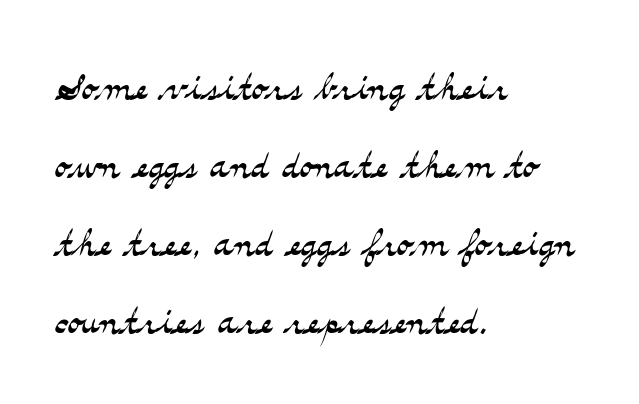
{"serif": "yes", "bold": "no", "weight": "light", "width": "wide", "stroke_contrast": "medium", "x_height": "small", "monospaced": "no", "underline": "no", "align": "left", "line_spacing": "normal", "line_spacing_ratio": 1.5, "letter_spacing": "normal", "letter_spacing_em": 0.0, "glyph_px": 52}
